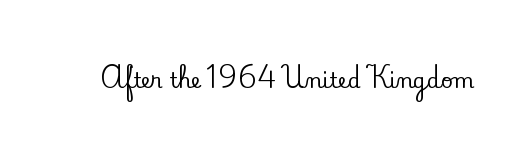
{"italic": "no", "underline": "no", "letter_spacing": "normal", "letter_spacing_em": 0.0, "glyph_px": 21}
